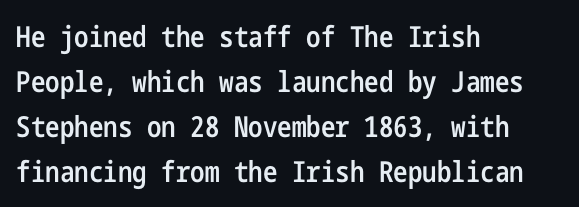
{"serif": "no", "italic": "no", "bold": "semi", "weight": "semibold", "width": "condensed", "stroke_contrast": "low", "x_height": "medium", "underline": "no", "align": "left", "line_spacing": "normal", "line_spacing_ratio": 1.55, "letter_spacing": "normal", "letter_spacing_em": 0.0, "glyph_px": 29}
